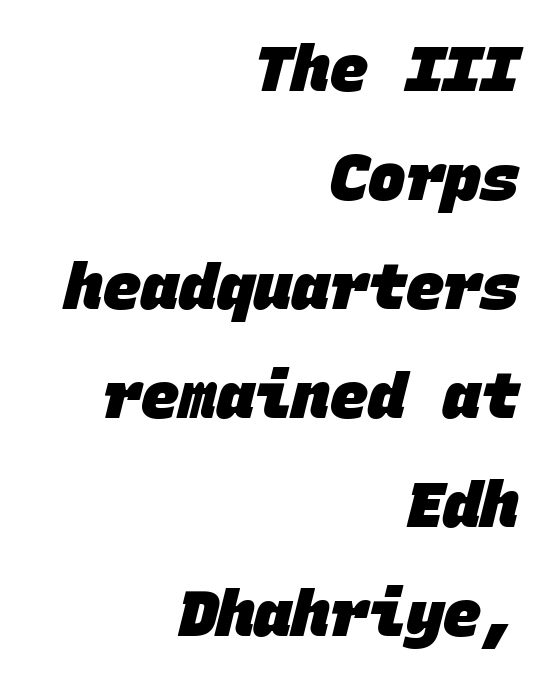
{"serif": "no", "bold": "yes", "weight": "heavy", "width": "normal", "stroke_contrast": "low", "x_height": "large", "monospaced": "yes", "underline": "no", "align": "right", "line_spacing_ratio": 1.73, "letter_spacing": "normal", "letter_spacing_em": 0.0, "glyph_px": 63}
